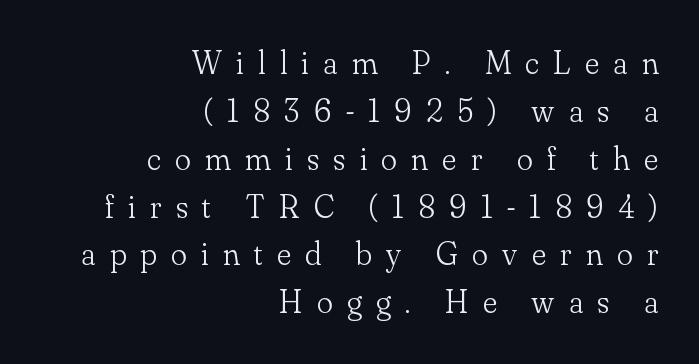
Has an underline been added? It has not. Spacing between characters has been opened up far beyond the box default. The face looks like a standard text weight, possibly lighter. This sample uses a serif face.
